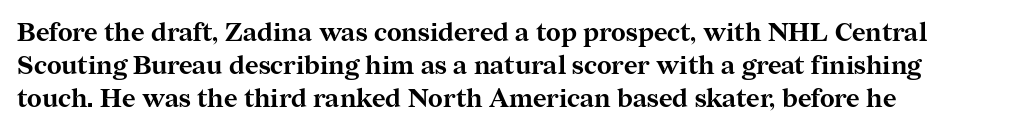
{"italic": "no", "bold": "yes", "underline": "no", "line_spacing": "normal", "line_spacing_ratio": 1.26, "letter_spacing": "normal", "letter_spacing_em": 0.0, "glyph_px": 26}
